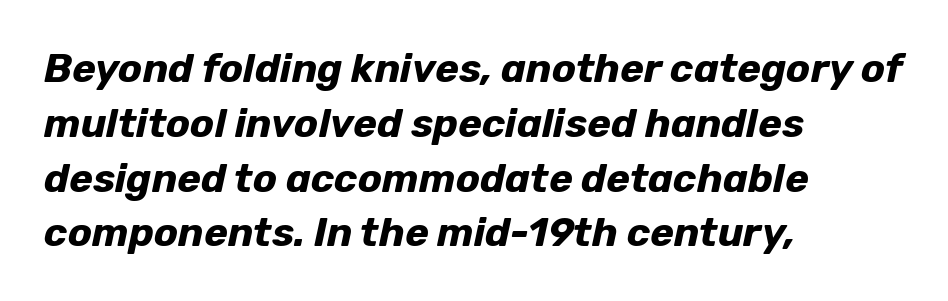
This rendering features lettering with no underline. Italic? Definitely — the glyphs are oblique. This sample has the flowing, uneven cadence of proportional lettering. This sample keeps an unexceptional amount of space between lines. Default kerning and tracking; the words read as compact shapes.
